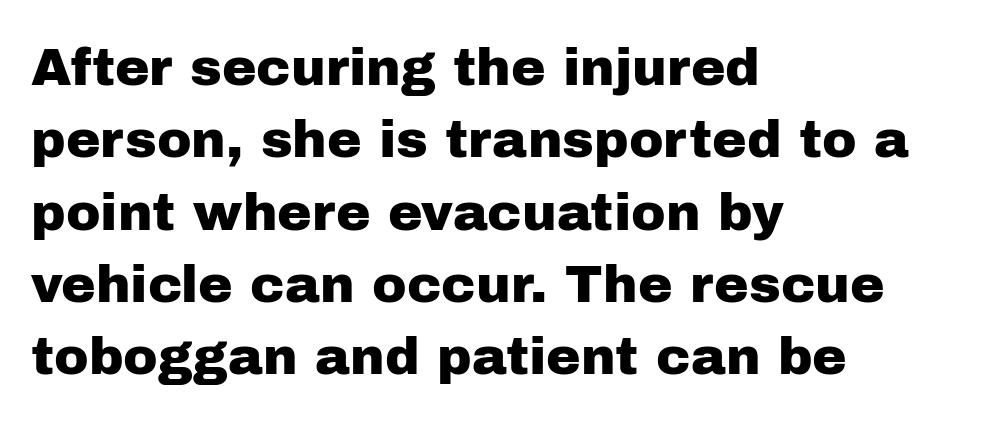
{"serif": "no", "italic": "no", "width": "normal", "stroke_contrast": "low", "x_height": "medium", "monospaced": "no", "underline": "no", "align": "left", "line_spacing": "normal", "line_spacing_ratio": 1.39, "letter_spacing": "normal", "letter_spacing_em": 0.0, "glyph_px": 52}
